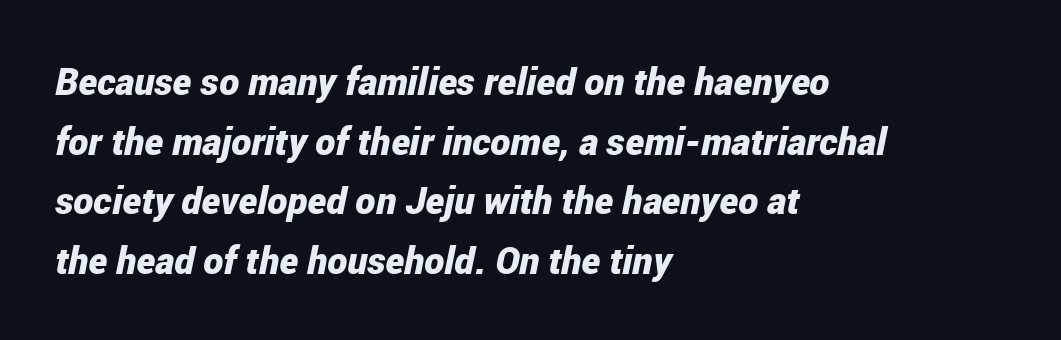
Compared with a centered layout, this one pins lines to the left instead. If you measured baseline to baseline, you'd find a middling distance. Compared with typical body copy, the letter spacing here is the same. You'd pick this weight for a headline — it's a proper bold. The specimen omits any rule beneath the text block's lines. The typography opts for an oblique posture over an upright one.
